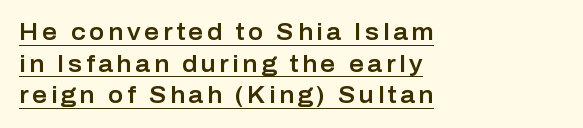
The image shows 23 px text type, upright; set left-aligned, normal line spacing (1.38x), underlined.
